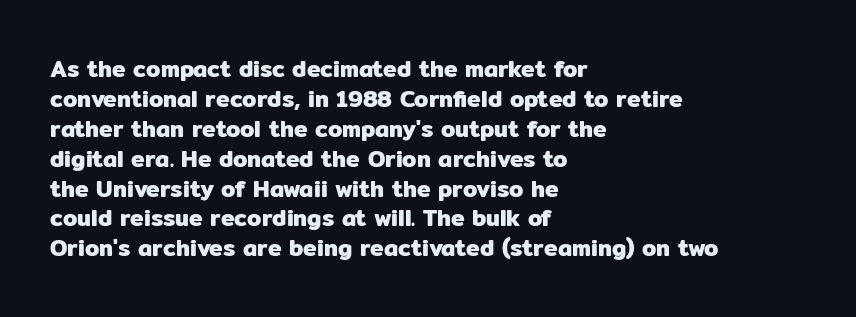
The rendering keeps characters at their native spacing. The string is rendered with underlining switched off. It's the straight-up-and-down kind of type. The paragraph has a hard left edge and a soft right edge. One glance says typical: line gaps are just what's usual.
